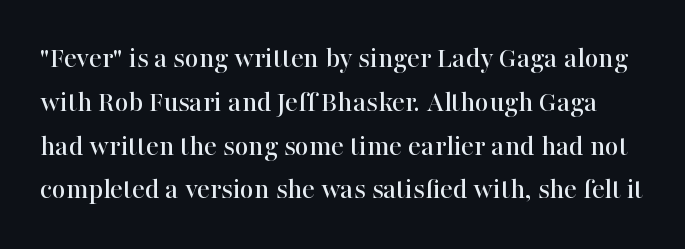
The image shows 30 px serif type, upright; set normal line spacing (1.46x), normal letter spacing, not underlined; high stroke contrast and a medium x-height.
